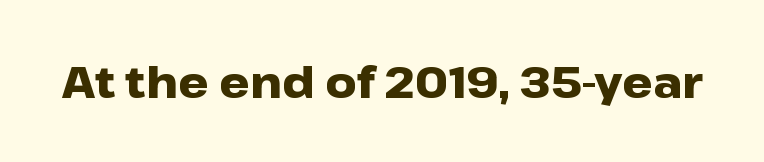
Q: Is the text bold? A: Yes.
Q: Is the text italic (slanted)? A: No, it is upright.
Q: Is the typeface a serif or a sans-serif typeface? A: Sans-serif.
Q: Is the text underlined? A: No.
Q: Is the spacing between letters normal or unusually wide? A: Normal.
Q: Width (condensed, normal, or wide)? A: Wide.
Q: Stroke contrast? A: Low.
Q: x-height? A: Medium.
Q: Monospaced? A: No.
